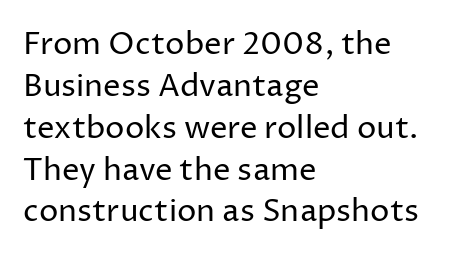
The horizontal fit of the characters is conventional and even. Nobody drew a line under any word here. Honestly, the row spacing looks completely unremarkable. A light-to-regular cut is what we see here. One-word summary of the alignment: left.
